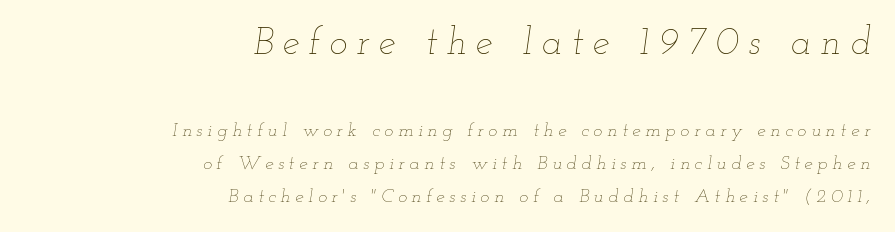
{"italic": "yes", "lean": "right", "slant_degrees": 12, "bold": "no", "weight": "thin", "width": "wide", "stroke_contrast": "low", "x_height": "small", "monospaced": "no", "underline": "no", "align": "right", "line_spacing_ratio": 1.73, "letter_spacing": "wide", "letter_spacing_em": 0.25, "larger_block": "first", "size_ratio": 2.0, "glyph_px": 38}
